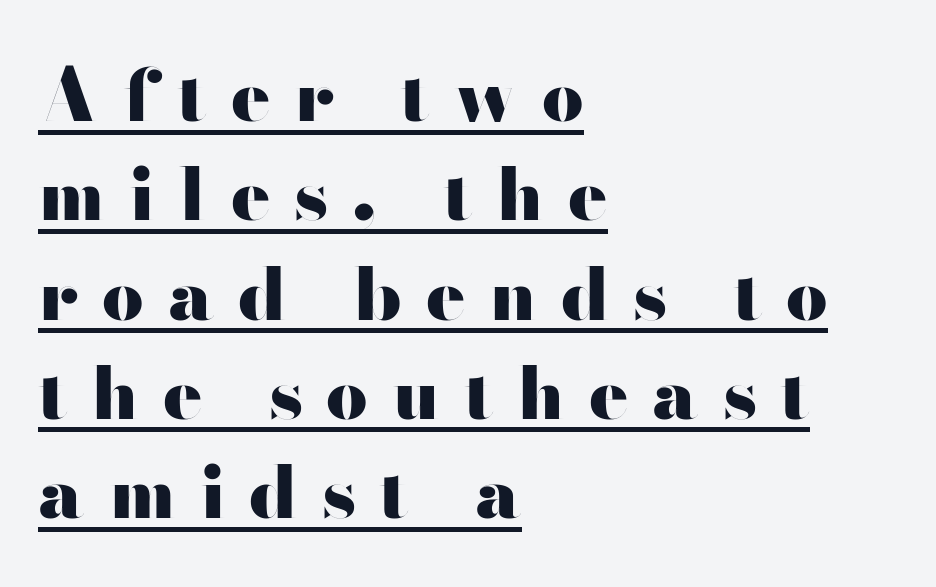
The image shows 73 px heavy, wide type, upright; set left-aligned, normal line spacing (1.36x), unusually wide letter spacing (+0.33 em), underlined; high stroke contrast and a small x-height.
